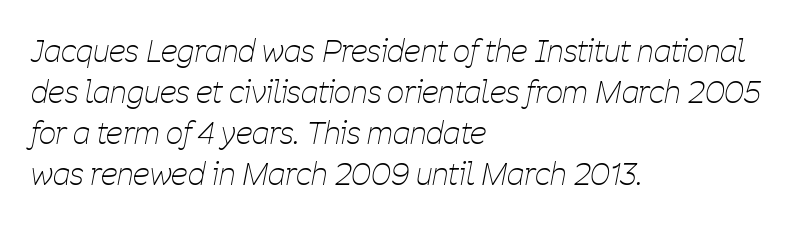
{"italic": "yes", "lean": "right", "slant_degrees": 11, "bold": "no", "weight": "thin", "width": "condensed", "stroke_contrast": "low", "x_height": "medium", "monospaced": "no", "underline": "no", "align": "left", "line_spacing": "normal", "line_spacing_ratio": 1.37, "letter_spacing": "normal", "letter_spacing_em": 0.0, "glyph_px": 30}
